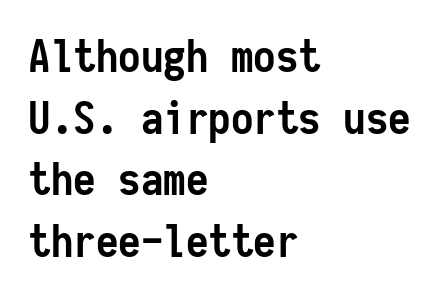
{"serif": "no", "italic": "no", "bold": "yes", "weight": "semibold", "width": "condensed", "stroke_contrast": "low", "x_height": "medium", "monospaced": "yes", "underline": "no", "align": "left", "line_spacing": "normal", "line_spacing_ratio": 1.37, "letter_spacing": "normal", "letter_spacing_em": 0.0, "glyph_px": 45}
